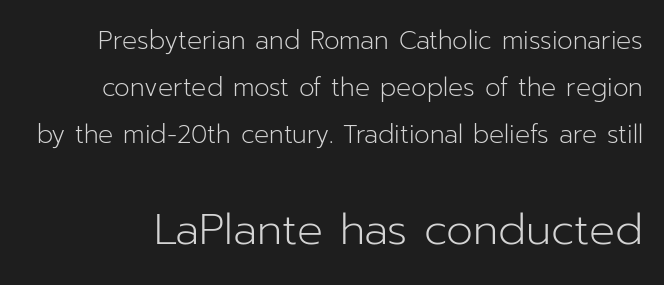
Q: Is the text bold? A: No.
Q: Is the text italic (slanted)? A: No, it is upright.
Q: Is the typeface a serif or a sans-serif typeface? A: Sans-serif.
Q: Is the text underlined? A: No.
Q: Is the spacing between letters normal or unusually wide? A: Normal.
Q: Which block of text is set in a larger size, the first (top) or the second (bottom)? A: The second (bottom) one.
Q: Width (condensed, normal, or wide)? A: Normal.
Q: Stroke contrast? A: Low.
Q: x-height? A: Medium.
Q: Monospaced? A: No.
